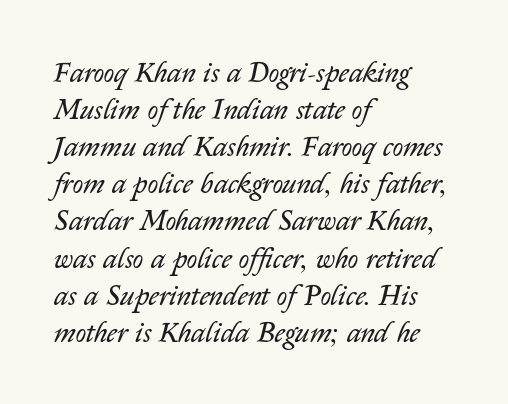
The image shows 29 px regular-weight type, italic (leaning right); set left-aligned, normal line spacing (1.28x), normal letter spacing, not underlined; low stroke contrast and a medium x-height.
